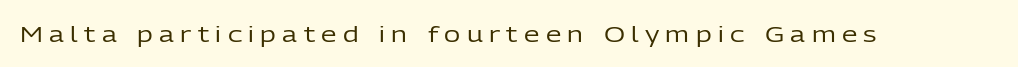
Q: Is the text bold? A: No.
Q: Is the text italic (slanted)? A: No, it is upright.
Q: Is the text underlined? A: No.
Q: Is the spacing between letters normal or unusually wide? A: Unusually wide.
